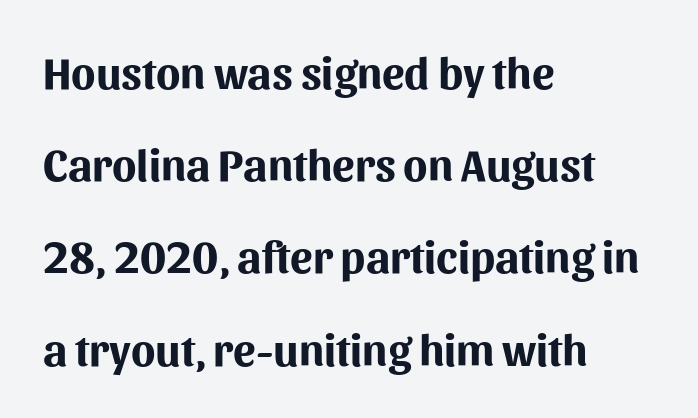
The image shows 45 px bold sans-serif type, upright; set left-aligned, loose line spacing (2.05x), normal letter spacing, not underlined; medium stroke contrast and a medium x-height.
